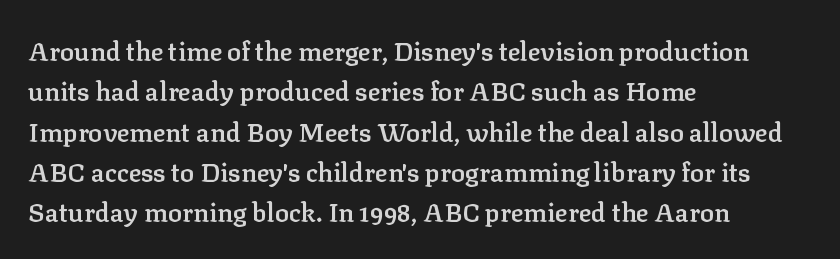
The image shows 26 px text type, upright; set left-aligned, normal line spacing (1.55x), normal letter spacing, not underlined.
